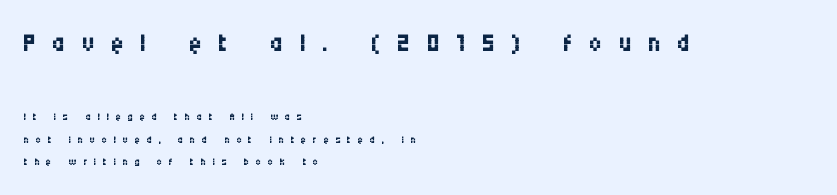
{"serif": "no", "italic": "no", "bold": "no", "weight": "regular", "width": "condensed", "stroke_contrast": "medium", "x_height": "large", "monospaced": "no", "underline": "no", "align": "left", "line_spacing": "normal", "line_spacing_ratio": 1.5, "letter_spacing": "wide", "letter_spacing_em": 0.43, "larger_block": "first", "size_ratio": 2.47, "glyph_px": 37}
